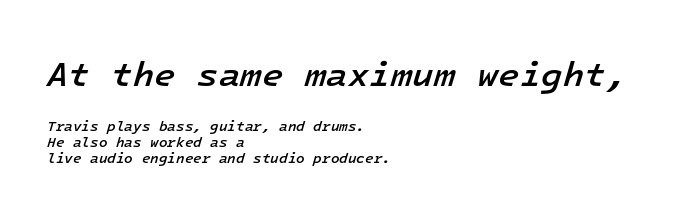
The image shows 35 px semibold type, italic (leaning right), monospaced; set left-aligned, tight line spacing (1.15x), normal letter spacing, not underlined; the first (top) block is 2.5x larger; low stroke contrast and a medium x-height.
